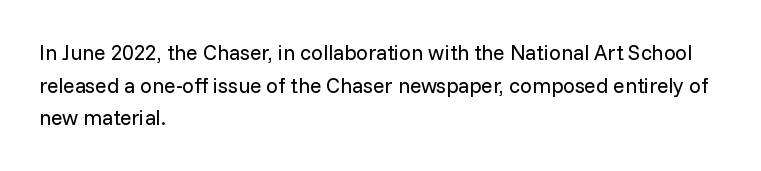
The axis of the letterforms is exactly vertical. Here the glyphs are tracked normally, forming tight word shapes. Descenders hang freely into open space. Line beginnings align vertically; line endings do not. The rows are spaced the way most documents space them.
